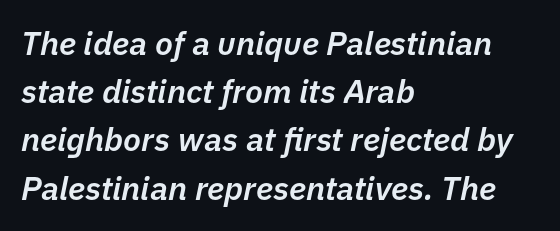
A typesetter would call this leading conventional body-copy spacing. Words float on clear page, feet unadorned. Weight check: semibold — heavier than regular, not quite bold. The face used here is proportionally spaced, like ordinary book or web type.
